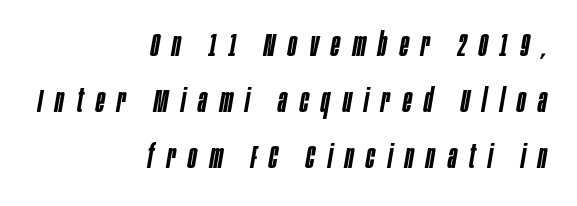
{"italic": "yes", "lean": "right", "slant_degrees": 10, "bold": "semi", "weight": "semibold", "width": "condensed", "stroke_contrast": "low", "x_height": "large", "monospaced": "no", "underline": "no", "align": "right", "line_spacing_ratio": 1.75, "letter_spacing": "wide", "letter_spacing_em": 0.4, "glyph_px": 32}
